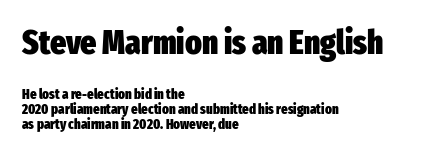
{"serif": "no", "italic": "no", "bold": "yes", "weight": "heavy", "width": "condensed", "stroke_contrast": "low", "x_height": "medium", "monospaced": "no", "underline": "no", "align": "left", "line_spacing": "tight", "line_spacing_ratio": 1.06, "letter_spacing": "normal", "letter_spacing_em": 0.0, "larger_block": "first", "size_ratio": 2.43, "glyph_px": 34}
